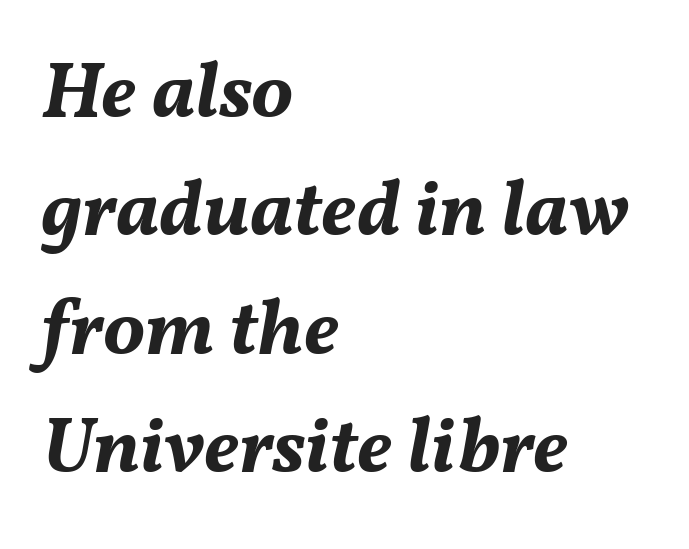
{"italic": "yes", "lean": "right", "slant_degrees": 11, "bold": "yes", "weight": "bold", "width": "normal", "stroke_contrast": "medium", "x_height": "medium", "monospaced": "no", "underline": "no", "align": "left", "line_spacing": "normal", "line_spacing_ratio": 1.5, "letter_spacing": "normal", "letter_spacing_em": 0.0, "glyph_px": 79}
